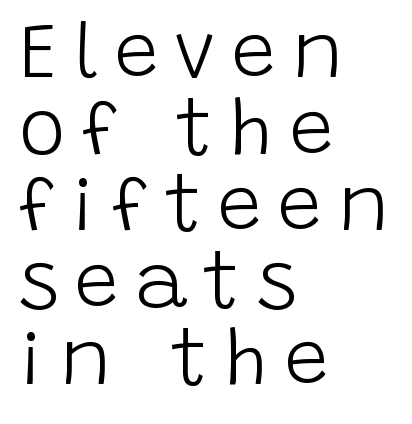
Weight: in the light-to-regular range. The text was rendered using a sans face with plain stroke endings. The typography opts for an upright posture over an oblique one. Here the designer chose a conventional face with non-uniform glyph widths.
